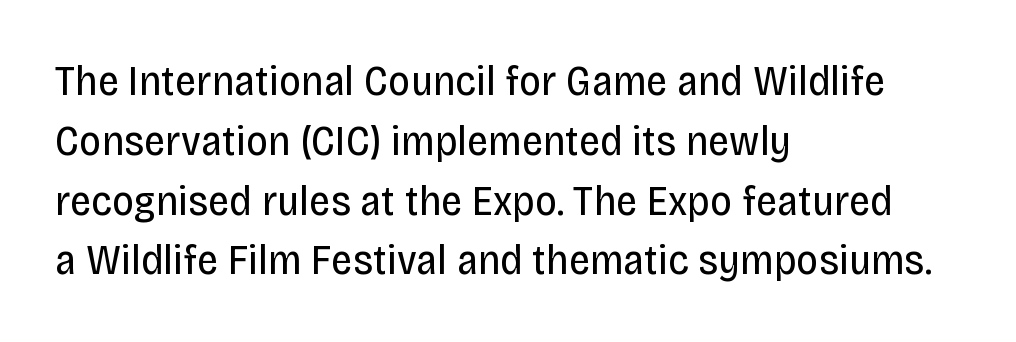
{"serif": "no", "italic": "no", "bold": "no", "weight": "regular", "width": "condensed", "stroke_contrast": "low", "x_height": "large", "monospaced": "no", "underline": "no", "align": "left", "line_spacing": "normal", "line_spacing_ratio": 1.39, "letter_spacing": "normal", "letter_spacing_em": 0.0, "glyph_px": 43}
